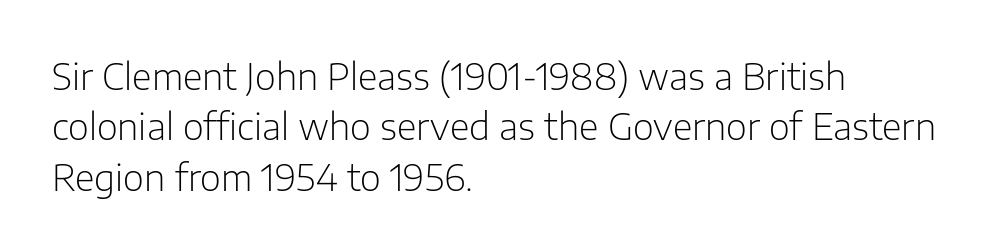
The image shows 36 px light sans-serif type, upright; set left-aligned, normal line spacing (1.4x), normal letter spacing, not underlined; low stroke contrast and a medium x-height.
